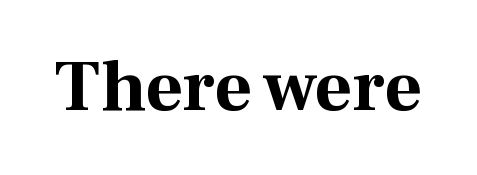
Q: Is the text bold? A: Yes.
Q: Is the text italic (slanted)? A: No, it is upright.
Q: Is the typeface a serif or a sans-serif typeface? A: Serif.
Q: Is the text underlined? A: No.
Q: Is the spacing between letters normal or unusually wide? A: Normal.
Q: Width (condensed, normal, or wide)? A: Normal.
Q: Stroke contrast? A: Medium.
Q: x-height? A: Medium.
Q: Monospaced? A: No.
